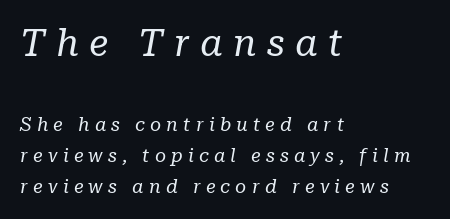
{"serif": "yes", "italic": "yes", "lean": "right", "slant_degrees": 10, "bold": "no", "weight": "regular", "width": "normal", "stroke_contrast": "low", "x_height": "medium", "monospaced": "no", "underline": "no", "align": "left", "line_spacing": "normal", "line_spacing_ratio": 1.64, "letter_spacing": "wide", "letter_spacing_em": 0.27, "larger_block": "first", "size_ratio": 2.0, "glyph_px": 38}
